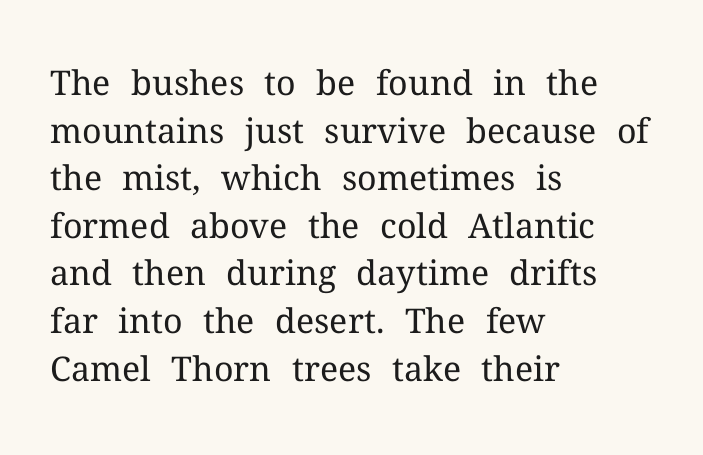
Think standard paragraph weight, or any step lighter than that. The leading is moderate, giving the passage an even texture. Does extra space separate the letters? No, they use regular spacing. Does the lettering tilt? It doesn't — this is upright. The rag falls on the right side of this text block. Think of a printed novel: that variable character pitch is what you see here.
